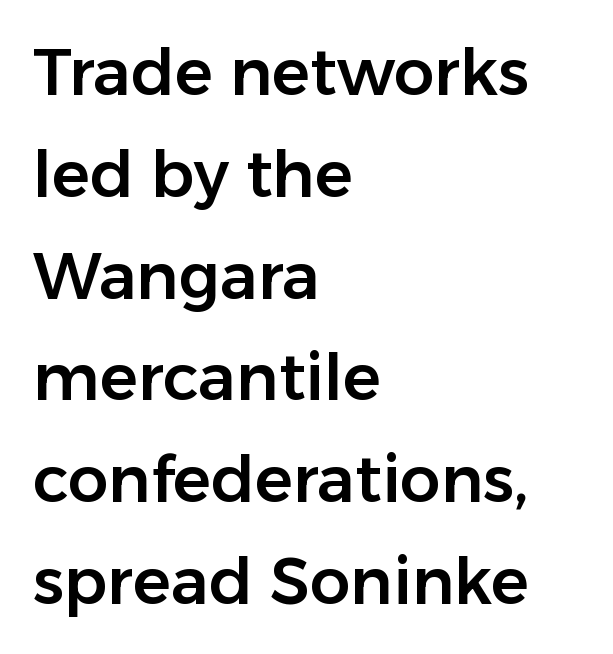
{"serif": "no", "italic": "no", "width": "normal", "stroke_contrast": "low", "x_height": "medium", "monospaced": "no", "underline": "no", "align": "left", "line_spacing": "normal", "line_spacing_ratio": 1.59, "letter_spacing": "normal", "letter_spacing_em": 0.0, "glyph_px": 64}
